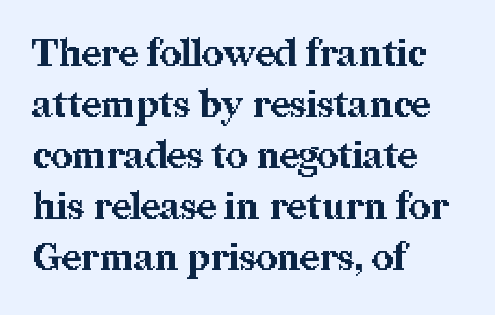
{"serif": "yes", "italic": "no", "bold": "yes", "weight": "bold", "width": "normal", "stroke_contrast": "medium", "x_height": "medium", "monospaced": "no", "underline": "no", "align": "left", "line_spacing": "normal", "line_spacing_ratio": 1.38, "letter_spacing": "normal", "letter_spacing_em": 0.0, "glyph_px": 37}
